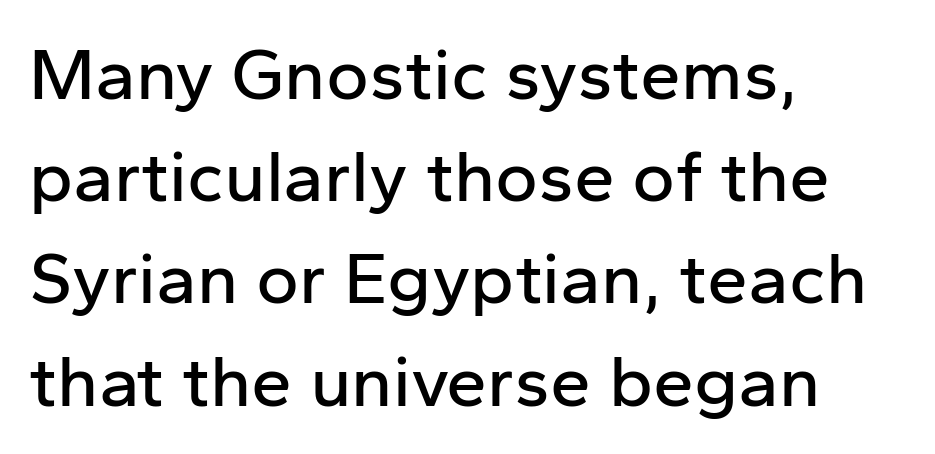
{"serif": "no", "italic": "no", "width": "normal", "stroke_contrast": "low", "x_height": "medium", "monospaced": "no", "underline": "no", "align": "left", "line_spacing": "normal", "line_spacing_ratio": 1.4, "letter_spacing": "normal", "letter_spacing_em": 0.0, "glyph_px": 73}
